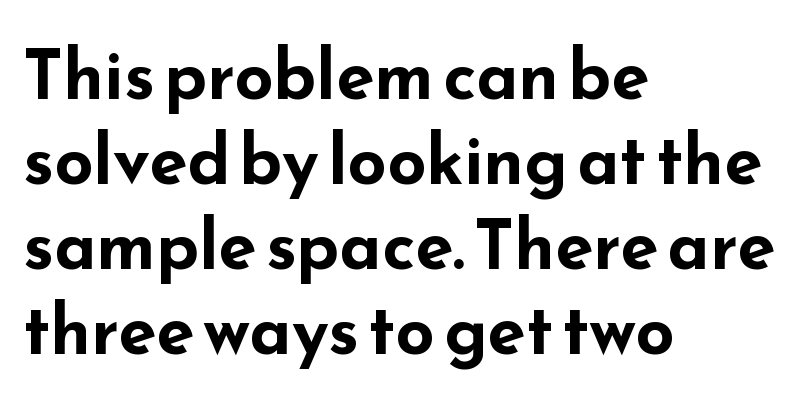
The image shows 69 px bold, wide sans-serif type, upright; set left-aligned, line spacing 1.23x, normal letter spacing, not underlined; low stroke contrast and a small x-height.
